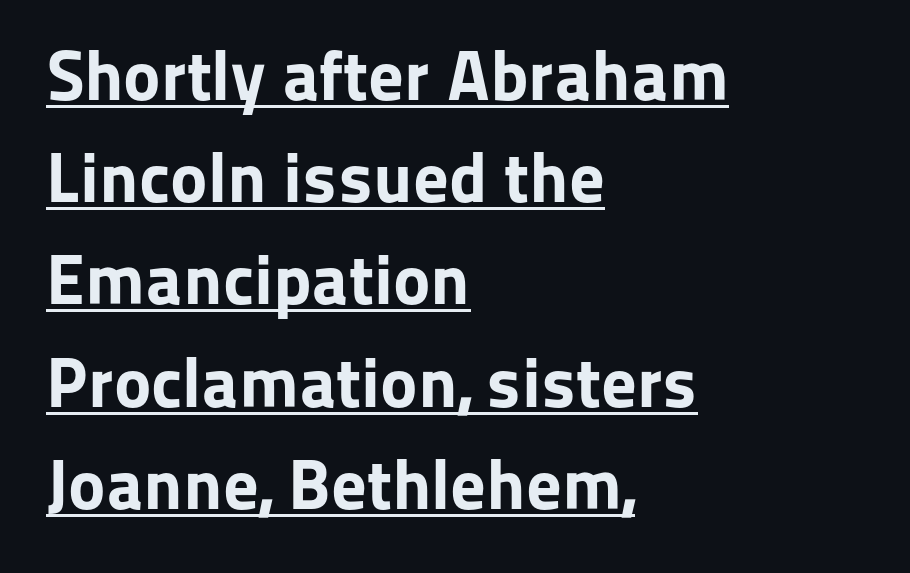
Q: Is the text bold? A: Yes.
Q: Is the text italic (slanted)? A: No, it is upright.
Q: Is the typeface a serif or a sans-serif typeface? A: Sans-serif.
Q: Is the text underlined? A: Yes.
Q: How is the paragraph aligned? A: Left-aligned.
Q: Is the spacing between letters normal or unusually wide? A: Normal.
Q: Is the spacing between lines tight, normal or loose? A: Normal.
Q: Width (condensed, normal, or wide)? A: Normal.
Q: Stroke contrast? A: Low.
Q: x-height? A: Medium.
Q: Monospaced? A: No.
